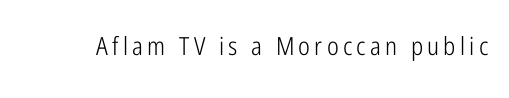
{"italic": "no", "bold": "no", "underline": "no", "glyph_px": 25}
